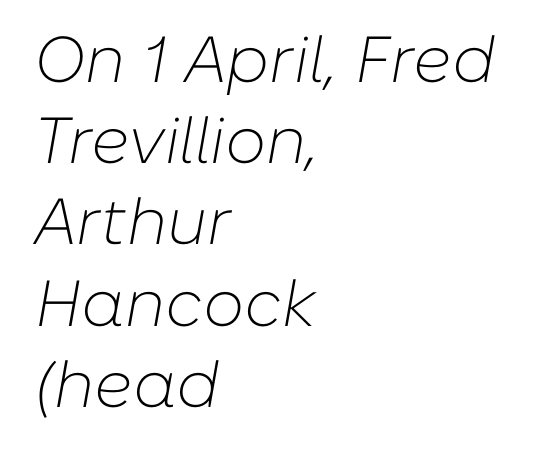
The image shows 65 px light type, italic (leaning right); set left-aligned, normal line spacing (1.25x), normal letter spacing, not underlined; low stroke contrast and a medium x-height.
